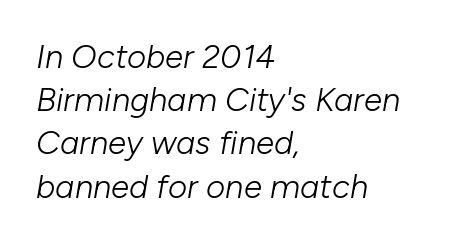
Q: Is the text bold? A: No.
Q: Is the text italic (slanted)? A: Yes, it leans right by about 10 degrees.
Q: Is the text underlined? A: No.
Q: How is the paragraph aligned? A: Left-aligned.
Q: Is the spacing between letters normal or unusually wide? A: Normal.
Q: Is the spacing between lines tight, normal or loose? A: Normal.
Q: Width (condensed, normal, or wide)? A: Normal.
Q: Stroke contrast? A: Low.
Q: x-height? A: Medium.
Q: Monospaced? A: No.
